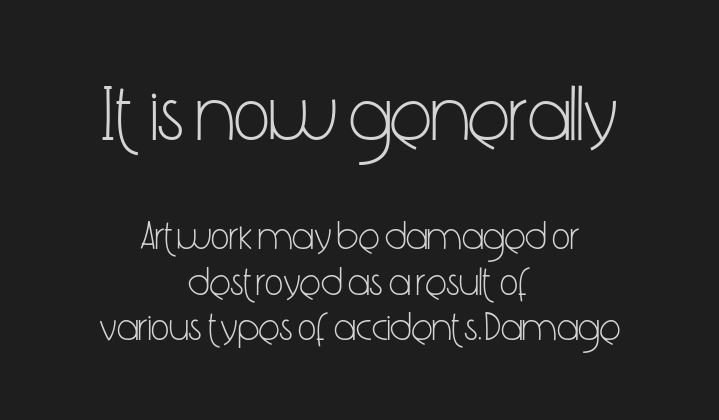
The type sits square on the baseline with zero lean. Students, observe: this is what under-led, compact text looks like. Do the characters align in a grid? No, the font is proportional. The letterforms sit shoulder to shoulder at normal distance.
